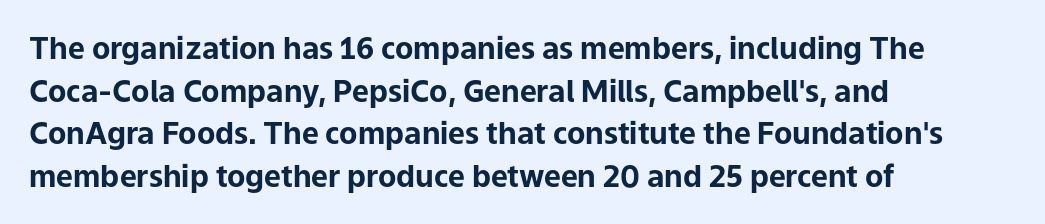
{"serif": "no", "italic": "no", "bold": "yes", "weight": "bold", "width": "normal", "stroke_contrast": "low", "x_height": "medium", "monospaced": "no", "underline": "no", "align": "left", "line_spacing": "normal", "line_spacing_ratio": 1.42, "letter_spacing": "normal", "letter_spacing_em": 0.0, "glyph_px": 30}
